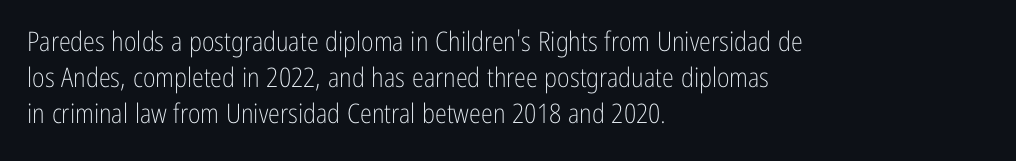
A clean baseline with only descenders dipping below it. The letters stand upright; this is a roman face. The letterforms sit shoulder to shoulder at normal distance. The compositor pushed each line to the left boundary.
